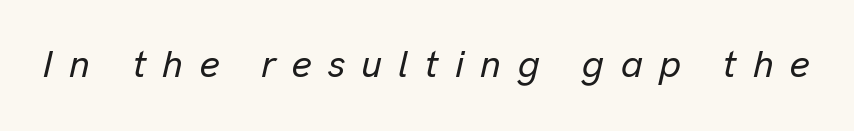
{"italic": "yes", "lean": "right", "slant_degrees": 13, "width": "normal", "stroke_contrast": "low", "x_height": "medium", "monospaced": "no", "underline": "no", "letter_spacing": "wide", "letter_spacing_em": 0.43, "glyph_px": 38}
